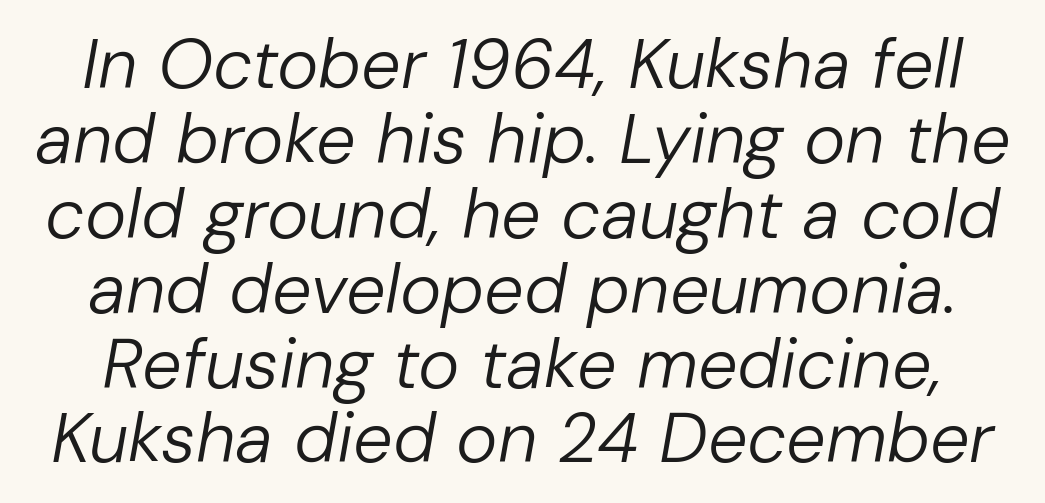
Q: Is the text bold? A: No.
Q: Is the text italic (slanted)? A: Yes, it leans right by about 10 degrees.
Q: Is the text underlined? A: No.
Q: Is the spacing between letters normal or unusually wide? A: Normal.
Q: Is the spacing between lines tight, normal or loose? A: Tight.
Q: Width (condensed, normal, or wide)? A: Normal.
Q: Stroke contrast? A: Low.
Q: x-height? A: Medium.
Q: Monospaced? A: No.
